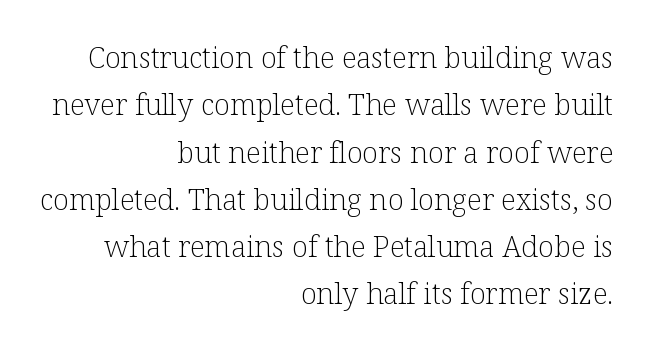
The image shows 29 px light serif type, upright; set right-aligned, normal line spacing (1.63x), normal letter spacing, not underlined; low stroke contrast and a medium x-height.
